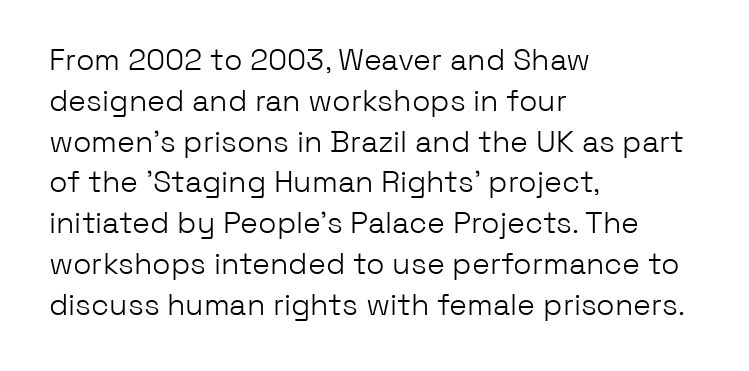
Q: Is the text bold? A: No.
Q: Is the text italic (slanted)? A: No, it is upright.
Q: Is the typeface a serif or a sans-serif typeface? A: Sans-serif.
Q: Is the text underlined? A: No.
Q: How is the paragraph aligned? A: Left-aligned.
Q: Is the spacing between letters normal or unusually wide? A: Normal.
Q: Is the spacing between lines tight, normal or loose? A: Normal.
Q: Width (condensed, normal, or wide)? A: Normal.
Q: Stroke contrast? A: Low.
Q: x-height? A: Medium.
Q: Monospaced? A: No.
